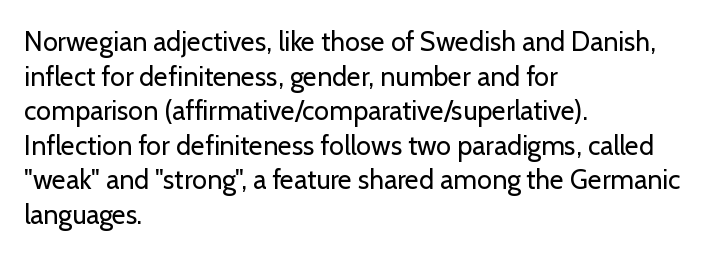
The image shows 27 px text type, upright; set left-aligned, normal line spacing (1.28x), normal letter spacing, not underlined.
